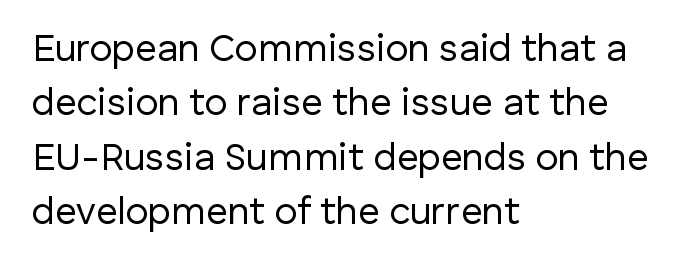
In terms of letterform style, serifs are entirely absent. Every row of glyphs begins at an identical x-position on the left. The letters look calm and open, with moderate or lighter stems. Students, observe: this is what conventionally led text looks like. Decoration check: the copy has no underline. It's the straight-up-and-down kind of type.
